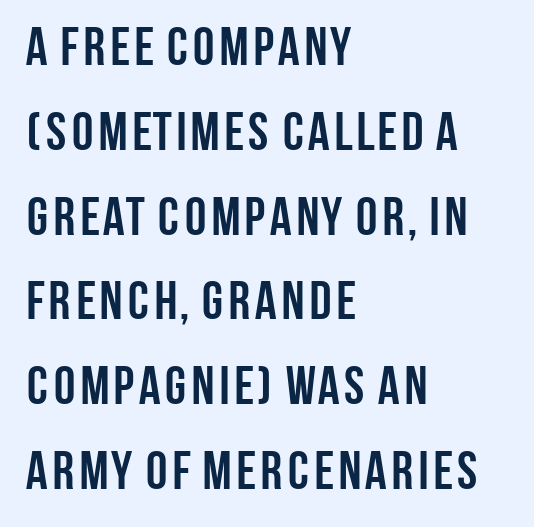
The image shows 54 px semibold, condensed sans-serif type, upright; set left-aligned, normal line spacing (1.57x), normal letter spacing, not underlined; low stroke contrast and a large x-height.
